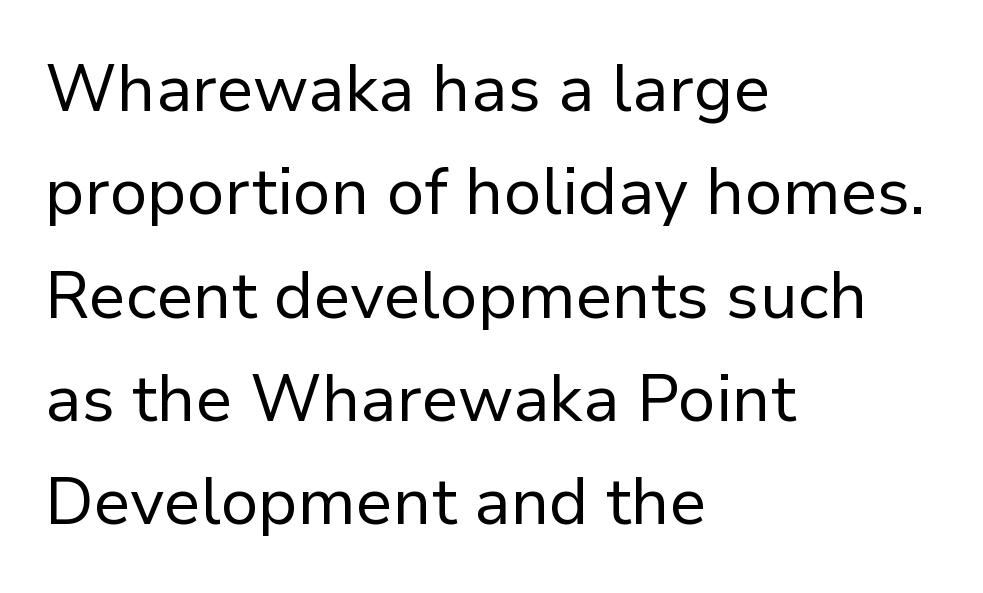
{"serif": "no", "italic": "no", "bold": "no", "weight": "regular", "width": "normal", "stroke_contrast": "low", "x_height": "medium", "monospaced": "no", "underline": "no", "align": "left", "line_spacing": "normal", "line_spacing_ratio": 1.59, "letter_spacing": "normal", "letter_spacing_em": 0.0, "glyph_px": 65}
